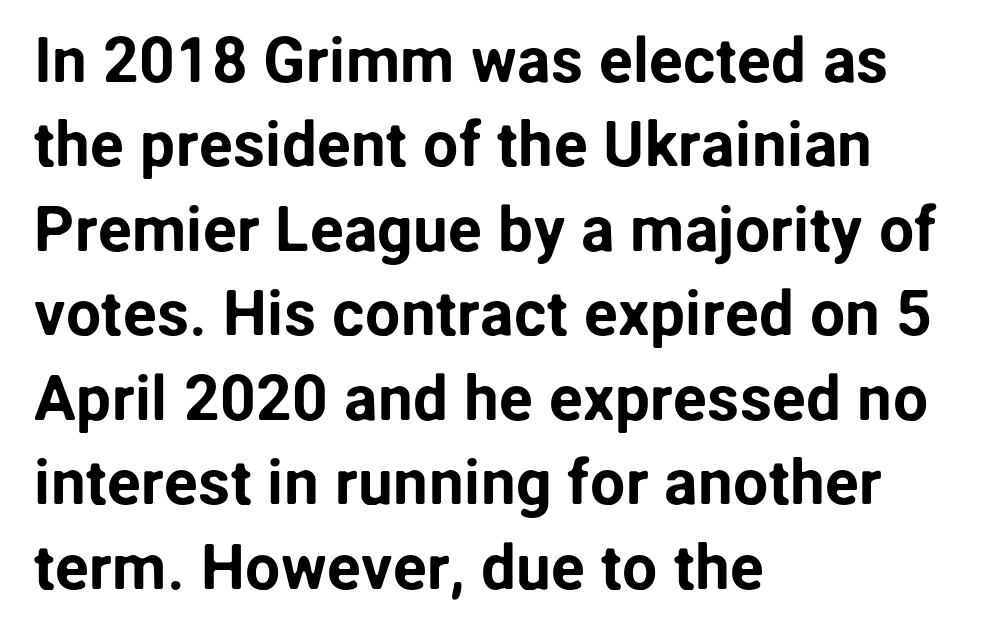
The image shows 63 px sans-serif type, upright; set left-aligned, normal line spacing (1.34x), normal letter spacing, not underlined; low stroke contrast and a medium x-height.
